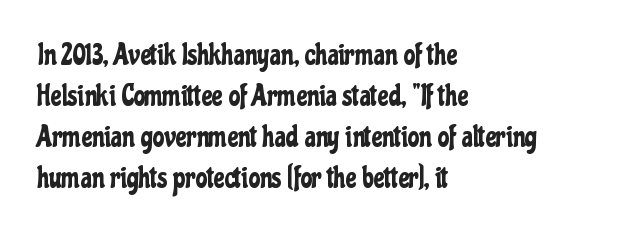
Q: Is the text italic (slanted)? A: No, it is upright.
Q: Is the typeface a serif or a sans-serif typeface? A: Sans-serif.
Q: Is the text underlined? A: No.
Q: How is the paragraph aligned? A: Left-aligned.
Q: Is the spacing between letters normal or unusually wide? A: Normal.
Q: Is the spacing between lines tight, normal or loose? A: Normal.
Q: Width (condensed, normal, or wide)? A: Condensed.
Q: Stroke contrast? A: Low.
Q: x-height? A: Medium.
Q: Monospaced? A: No.
